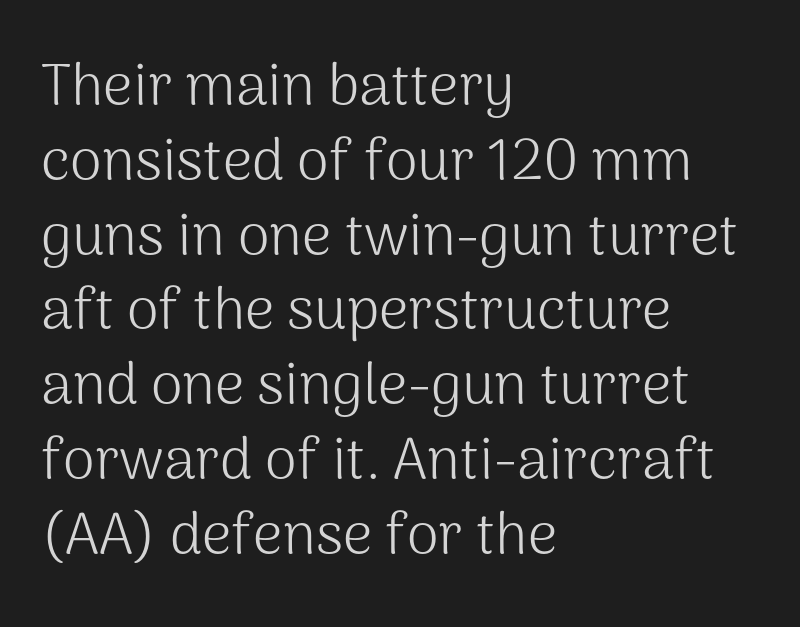
Q: Is the text bold? A: No.
Q: Is the text italic (slanted)? A: No, it is upright.
Q: Is the typeface a serif or a sans-serif typeface? A: Sans-serif.
Q: Is the text underlined? A: No.
Q: How is the paragraph aligned? A: Left-aligned.
Q: Is the spacing between letters normal or unusually wide? A: Normal.
Q: Is the spacing between lines tight, normal or loose? A: Normal.
Q: Width (condensed, normal, or wide)? A: Normal.
Q: Stroke contrast? A: Medium.
Q: x-height? A: Medium.
Q: Monospaced? A: No.
